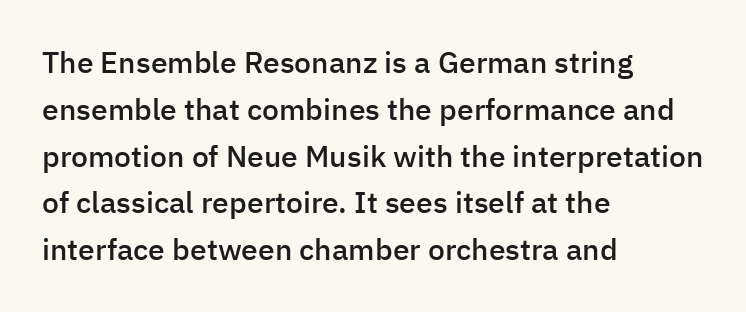
Layout note: lines flush left. Notice how the stems are strictly vertical — no italics here. The string is rendered with underlining switched off. The face used here is a sans, in the tradition of grotesques and geometrics.
